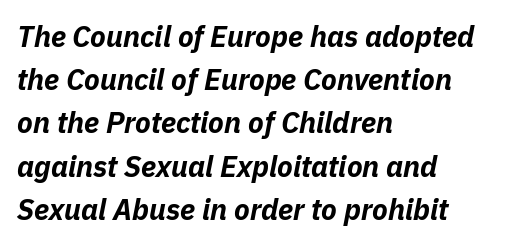
Q: Is the text bold? A: Yes.
Q: Is the text italic (slanted)? A: Yes, it leans right by about 11 degrees.
Q: Is the text underlined? A: No.
Q: How is the paragraph aligned? A: Left-aligned.
Q: Is the spacing between letters normal or unusually wide? A: Normal.
Q: Is the spacing between lines tight, normal or loose? A: Normal.
Q: Width (condensed, normal, or wide)? A: Normal.
Q: Stroke contrast? A: Low.
Q: x-height? A: Medium.
Q: Monospaced? A: No.
